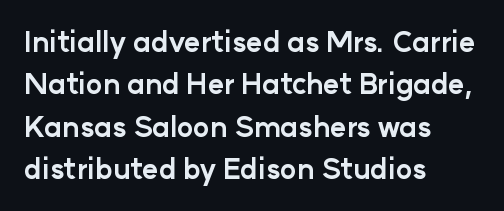
{"serif": "no", "italic": "no", "bold": "yes", "weight": "bold", "width": "normal", "stroke_contrast": "low", "x_height": "medium", "monospaced": "no", "underline": "no", "align": "left", "line_spacing": "normal", "line_spacing_ratio": 1.51, "letter_spacing": "normal", "letter_spacing_em": 0.0, "glyph_px": 28}
